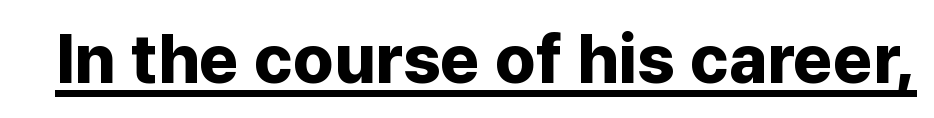
Do the characters align in a grid? No, the font is proportional. Summary of weight: heavy, a full bold. The specimen reads as upright at a glance. Beneath each row of characters lies a ruled line. Each letter's strokes conclude bluntly, with no projecting serifs.
